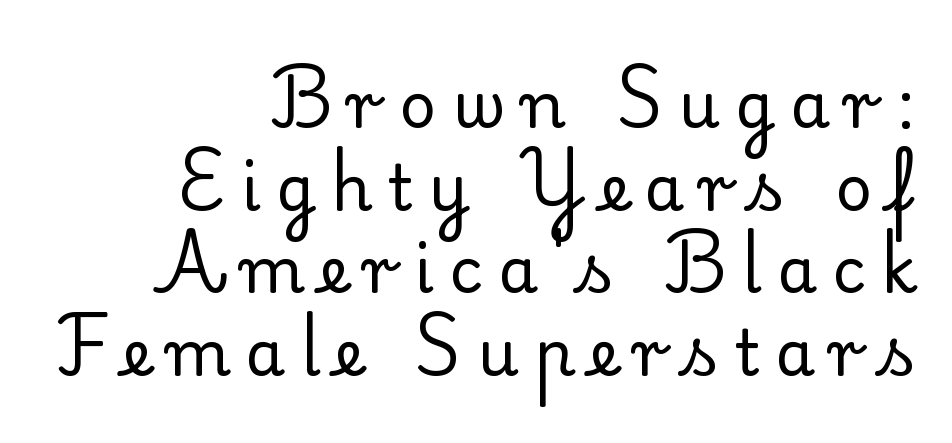
Q: Is the text bold? A: No.
Q: Is the text italic (slanted)? A: No, it is upright.
Q: Is the typeface a serif or a sans-serif typeface? A: Serif.
Q: Is the text underlined? A: No.
Q: How is the paragraph aligned? A: Right-aligned.
Q: Is the spacing between letters normal or unusually wide? A: Unusually wide.
Q: Is the spacing between lines tight, normal or loose? A: Normal.
Q: Width (condensed, normal, or wide)? A: Normal.
Q: Stroke contrast? A: Low.
Q: x-height? A: Small.
Q: Monospaced? A: No.
